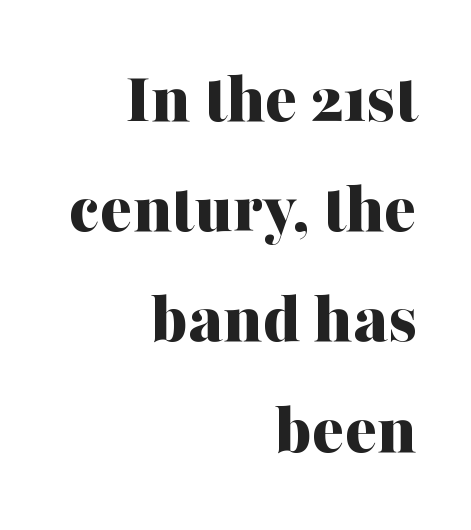
The image shows 75 px bold serif type, upright; set right-aligned, normal line spacing (1.47x), normal letter spacing, not underlined; medium stroke contrast and a medium x-height.
